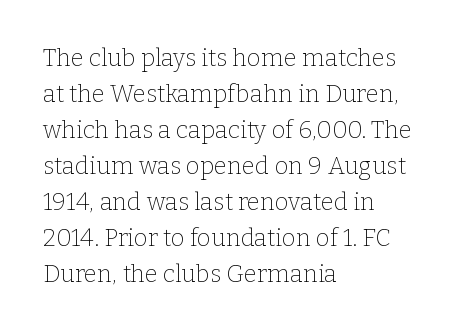
The image shows 24 px text type, upright; set left-aligned, normal line spacing (1.5x), normal letter spacing, not underlined.
